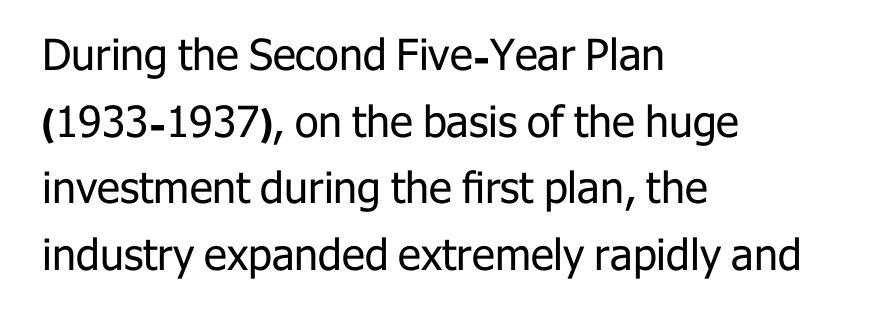
Nothing sits at the stroke ends, so this counts as sans-serif. The letters advance in unequal steps, a hallmark of proportional type. Here the glyphs are tracked normally, forming tight word shapes. The lettering stays uniformly vertical, giving the passage a roman look. The face looks like a standard text weight, possibly lighter. This rendering uses left alignment, leaving the right contour irregular.
